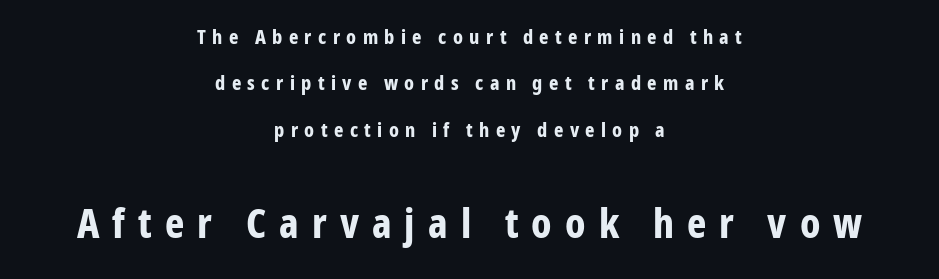
The image shows 41 px bold, condensed sans-serif type, upright; set centered, loose line spacing (2.32x), unusually wide letter spacing (+0.32 em), not underlined; the second (bottom) block is 2.05x larger; low stroke contrast and a medium x-height.
